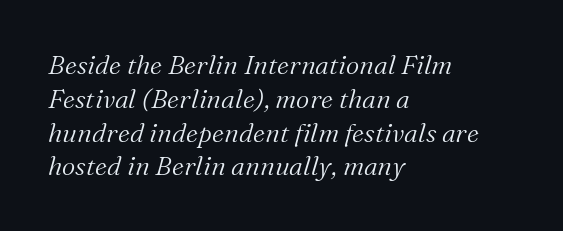
If you measured baseline to baseline, you'd find a middling distance. One-word summary of the alignment: left. The rendering applies a slant to the glyphs. The face used here is rendered with its standard letterfit. The weight tops out at a normal text grade.
